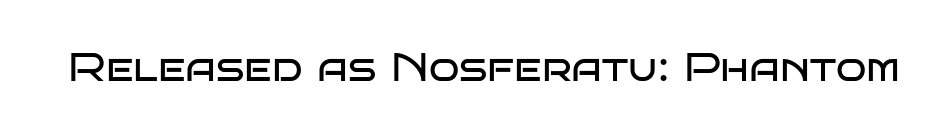
Q: Is the text bold? A: No.
Q: Is the text italic (slanted)? A: No, it is upright.
Q: Is the typeface a serif or a sans-serif typeface? A: Sans-serif.
Q: Is the text underlined? A: No.
Q: Is the spacing between letters normal or unusually wide? A: Normal.
Q: Width (condensed, normal, or wide)? A: Wide.
Q: Stroke contrast? A: Low.
Q: x-height? A: Large.
Q: Monospaced? A: No.
